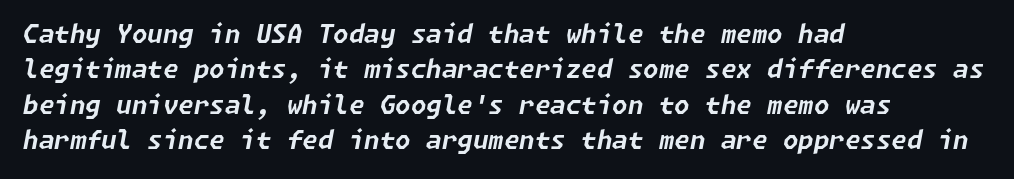
Each word holds together tightly as a unit, with standard inter-letter gaps. Line starts are locked; line ends wander. These lines carry a lot of weight — the face is fully bold. The text carries the slant typical of an italic or oblique font. Check under the words: just untouched page.
